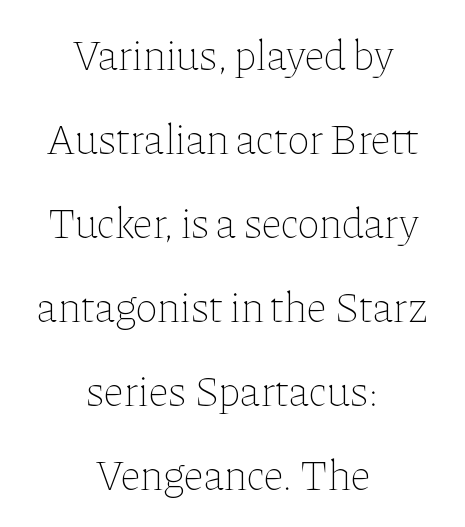
The image shows 42 px thin type, upright; set centered, loose line spacing (2.0x), normal letter spacing, not underlined; low stroke contrast and a medium x-height.
